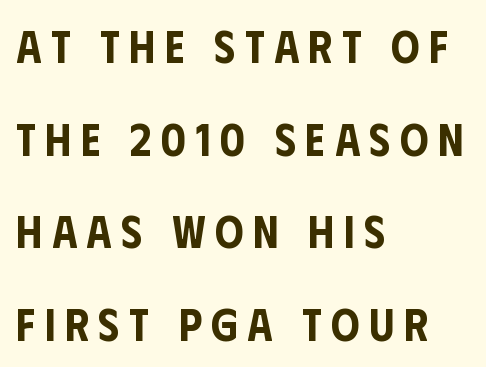
{"serif": "no", "italic": "no", "width": "condensed", "stroke_contrast": "low", "x_height": "large", "monospaced": "no", "underline": "no", "align": "left", "line_spacing": "loose", "line_spacing_ratio": 2.06, "letter_spacing": "wide", "letter_spacing_em": 0.21, "glyph_px": 45}
